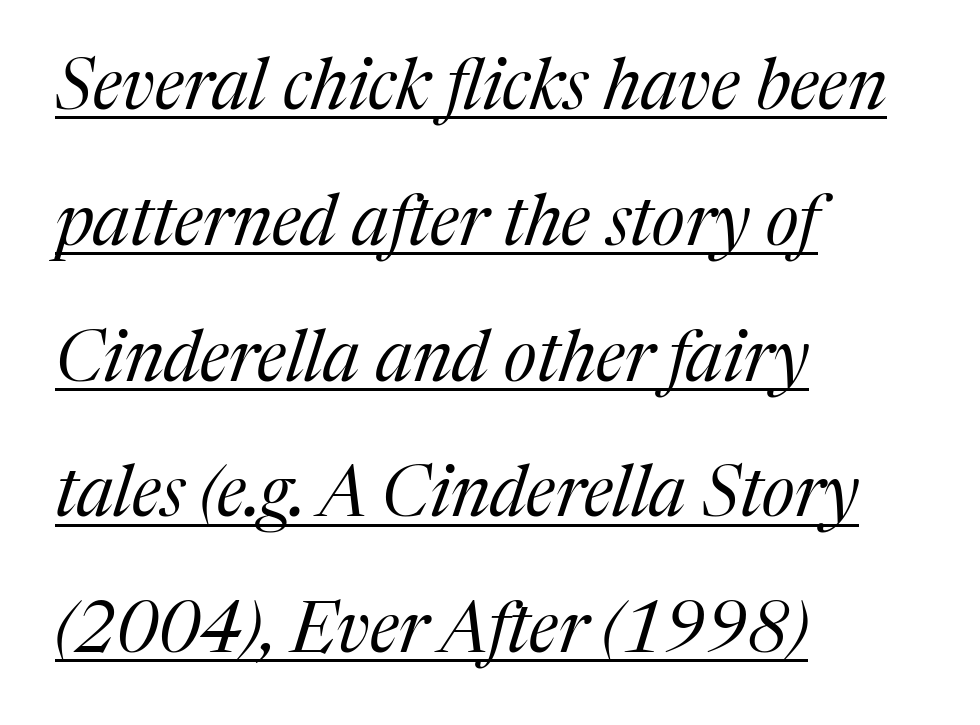
Q: Is the text bold? A: No.
Q: Is the text italic (slanted)? A: Yes, it leans right by about 17 degrees.
Q: Is the typeface a serif or a sans-serif typeface? A: Serif.
Q: Is the text underlined? A: Yes.
Q: How is the paragraph aligned? A: Left-aligned.
Q: Is the spacing between letters normal or unusually wide? A: Normal.
Q: Is the spacing between lines tight, normal or loose? A: Loose.
Q: Width (condensed, normal, or wide)? A: Normal.
Q: Stroke contrast? A: Medium.
Q: x-height? A: Medium.
Q: Monospaced? A: No.
